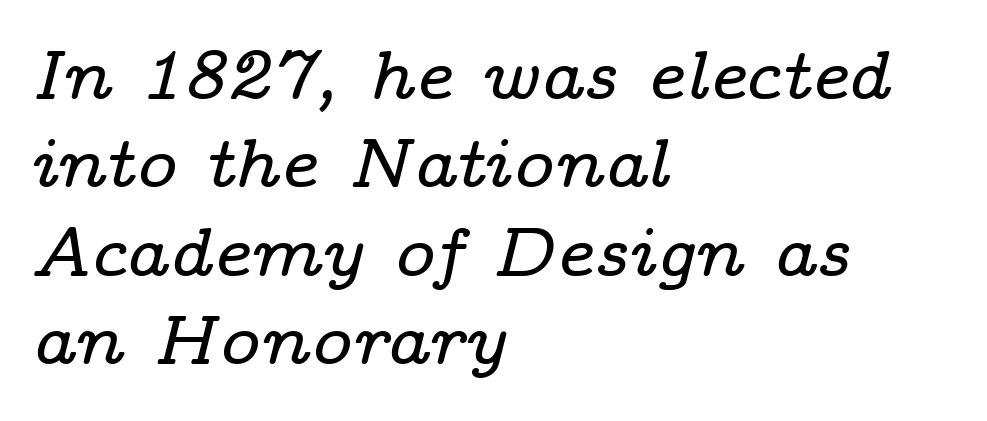
Does the lettering tilt? It does — this is italic. A normal amount of white space separates one row of letters from the next. These lines are rendered in a variable-pitch font. Is this a sans? No — the strokes have serifs.
